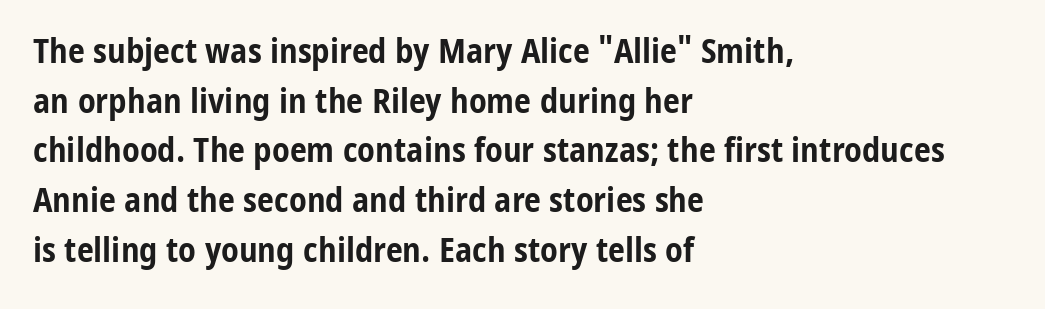
{"serif": "no", "italic": "no", "bold": "yes", "weight": "bold", "width": "condensed", "stroke_contrast": "low", "x_height": "medium", "monospaced": "no", "underline": "no", "align": "left", "line_spacing": "normal", "line_spacing_ratio": 1.46, "letter_spacing": "normal", "letter_spacing_em": 0.0, "glyph_px": 34}
